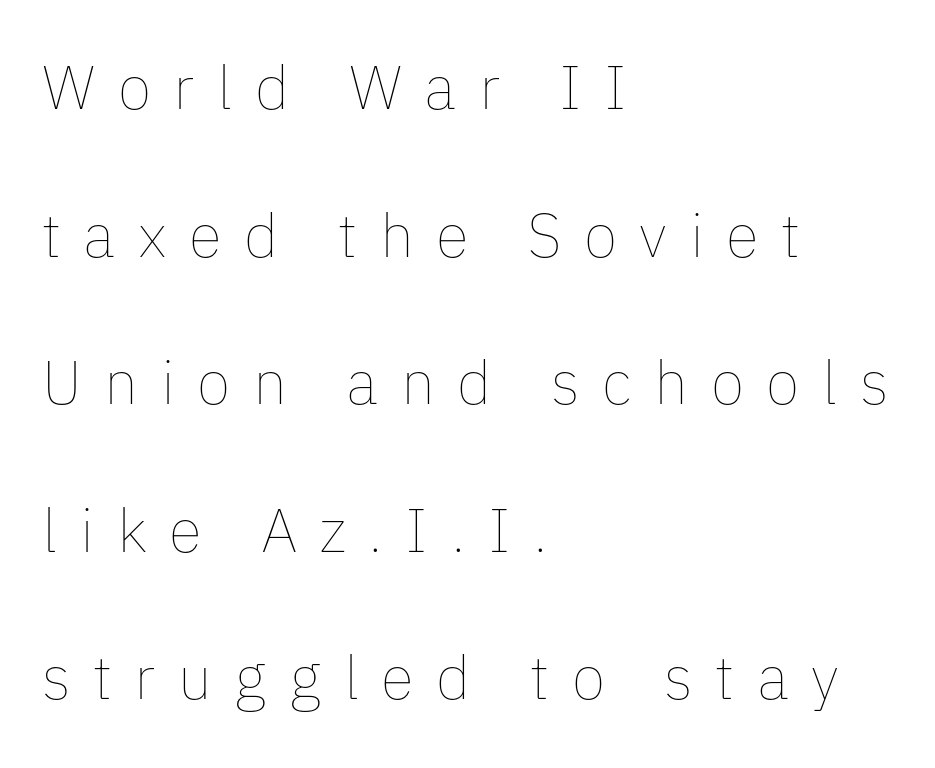
Q: Is the text bold? A: No.
Q: Is the text italic (slanted)? A: No, it is upright.
Q: Is the text underlined? A: No.
Q: How is the paragraph aligned? A: Left-aligned.
Q: Is the spacing between letters normal or unusually wide? A: Unusually wide.
Q: Is the spacing between lines tight, normal or loose? A: Loose.
Q: Width (condensed, normal, or wide)? A: Normal.
Q: Stroke contrast? A: Low.
Q: x-height? A: Medium.
Q: Monospaced? A: No.
